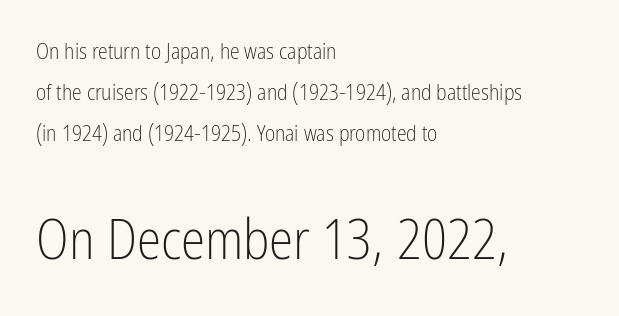
The lettering stays uniformly vertical, giving the passage a roman look. The face looks like a standard text weight, possibly lighter. The face used here is proportionally spaced, like ordinary book or web type. The rendering keeps characters at their native spacing.
